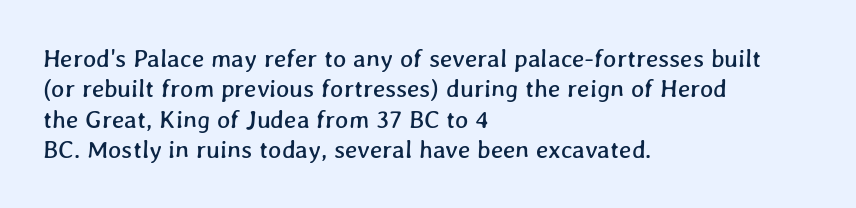
Q: Is the text underlined? A: No.
Q: How is the paragraph aligned? A: Left-aligned.
Q: Is the spacing between letters normal or unusually wide? A: Normal.
